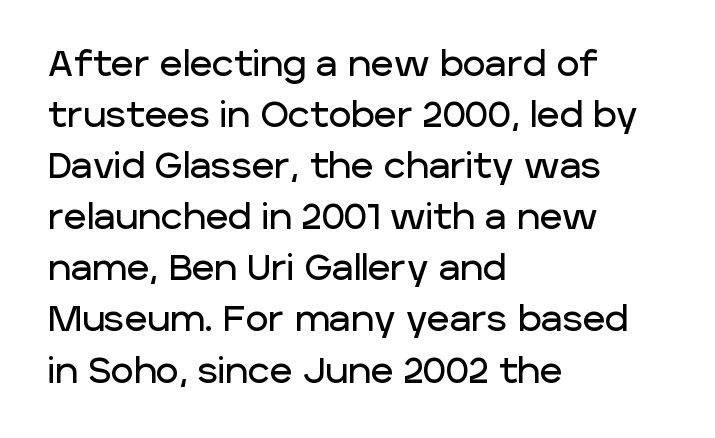
A typesetter would label this face a sans. Is the block centered? No — it sits flush against the left margin. The specimen omits any rule beneath the text block's lines. A roman cut, with each character standing at attention. Does the leading feel generous? No, just average.
